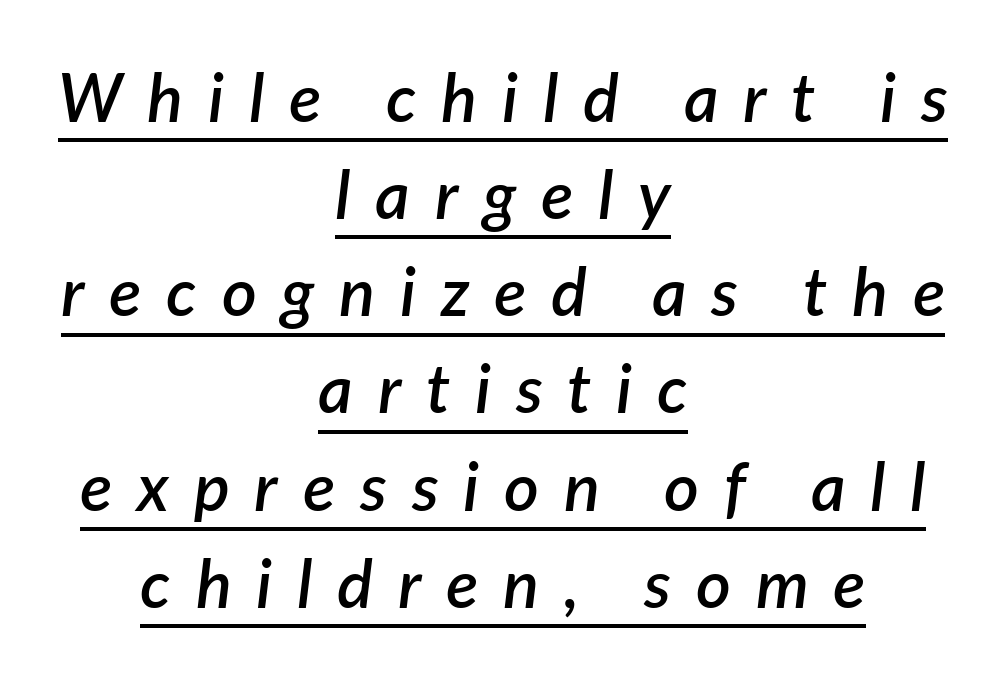
Compared with a flush-left layout, this one balances lines on the center instead. You could not count columns in this text — the font is proportionally spaced. Students, observe the line beneath the letters — that is underlining. The rendering uses a moderate line-height, typical for paragraphs. The line texture is sparse and dotted thanks to wide tracking.
